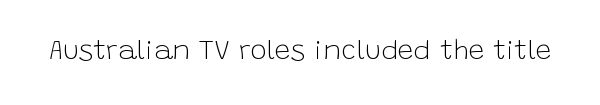
The image shows 28 px light sans-serif type, upright; set normal letter spacing, not underlined; low stroke contrast and a large x-height.
